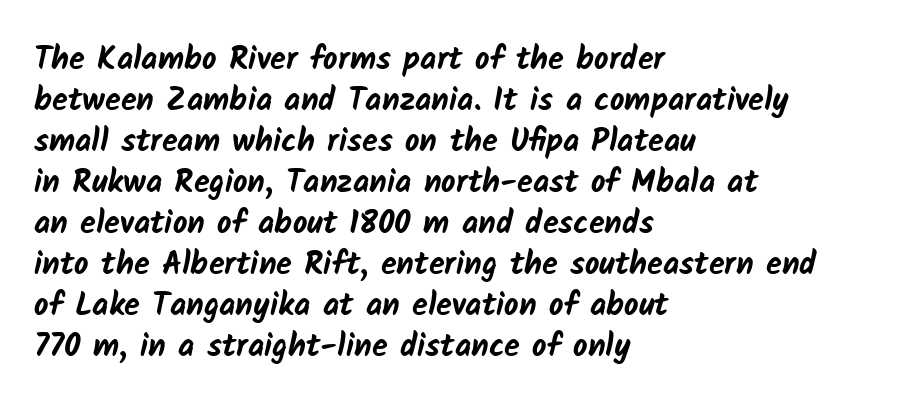
{"serif": "no", "bold": "yes", "weight": "bold", "width": "normal", "stroke_contrast": "low", "x_height": "medium", "monospaced": "no", "underline": "no", "align": "left", "line_spacing": "normal", "line_spacing_ratio": 1.28, "letter_spacing": "normal", "letter_spacing_em": 0.0, "glyph_px": 32}
